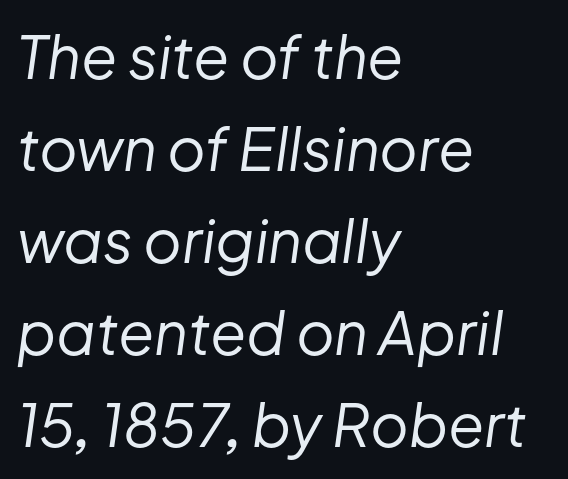
The image shows 59 px regular-weight type, italic (leaning right); set left-aligned, normal line spacing (1.56x), normal letter spacing, not underlined; low stroke contrast and a medium x-height.
